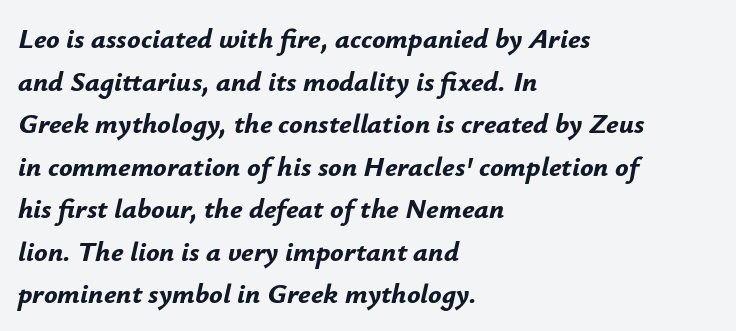
Q: Is the text bold? A: Yes.
Q: Is the text italic (slanted)? A: Yes, it leans right by about 12 degrees.
Q: Is the text underlined? A: No.
Q: How is the paragraph aligned? A: Left-aligned.
Q: Is the spacing between letters normal or unusually wide? A: Normal.
Q: Is the spacing between lines tight, normal or loose? A: Normal.
Q: Width (condensed, normal, or wide)? A: Normal.
Q: Stroke contrast? A: Low.
Q: x-height? A: Small.
Q: Monospaced? A: No.
